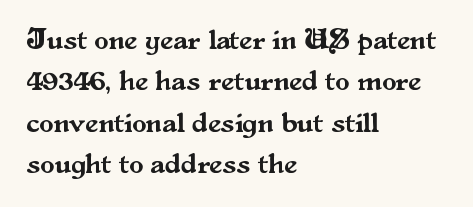
The image shows 29 px serif type, upright; set left-aligned, normal line spacing (1.43x), normal letter spacing, not underlined; medium stroke contrast and a small x-height.
